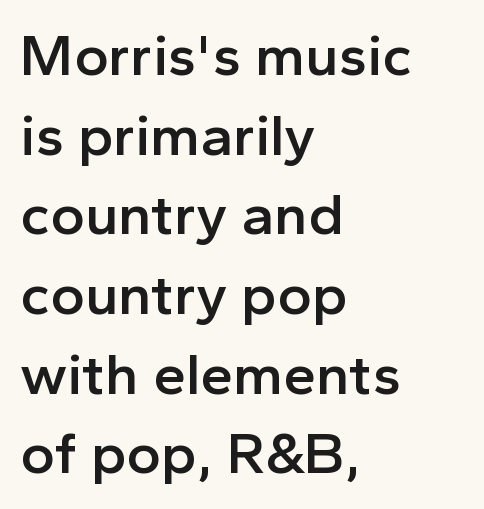
Q: Is the text bold? A: Semi-bold.
Q: Is the text italic (slanted)? A: No, it is upright.
Q: Is the typeface a serif or a sans-serif typeface? A: Sans-serif.
Q: Is the text underlined? A: No.
Q: How is the paragraph aligned? A: Left-aligned.
Q: Is the spacing between letters normal or unusually wide? A: Normal.
Q: Is the spacing between lines tight, normal or loose? A: Normal.
Q: Width (condensed, normal, or wide)? A: Normal.
Q: x-height? A: Medium.
Q: Monospaced? A: No.
